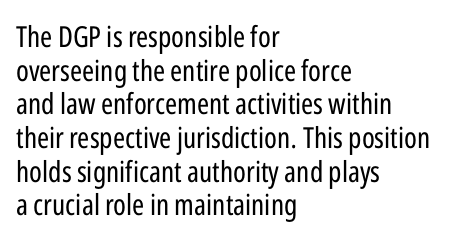
{"serif": "no", "italic": "no", "bold": "no", "weight": "regular", "width": "condensed", "stroke_contrast": "low", "x_height": "medium", "monospaced": "no", "underline": "no", "align": "left", "line_spacing_ratio": 1.16, "letter_spacing": "normal", "letter_spacing_em": 0.0, "glyph_px": 29}
